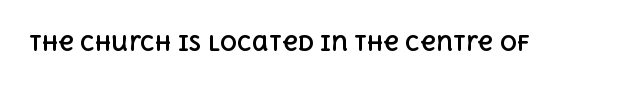
The image shows 21 px bold type, upright; set normal letter spacing, not underlined.
